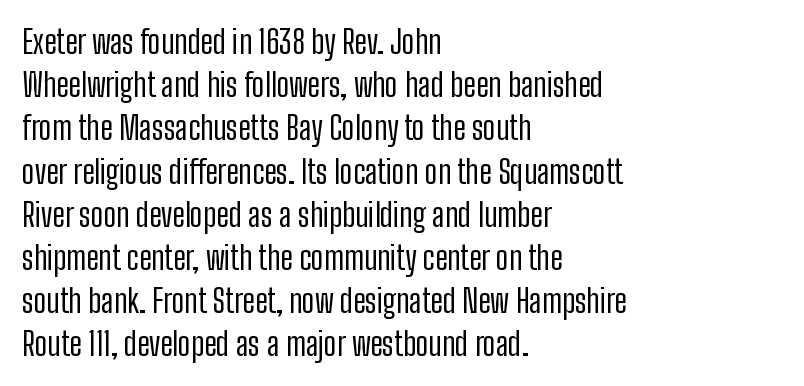
Vertically, the passage feels balanced, rows spaced as you'd expect. Serifs: no, the terminals of the letterforms are clean. You could not count columns in this text — the font is proportionally spaced. Look at the tracking — it's just the regular setting, nothing added.
